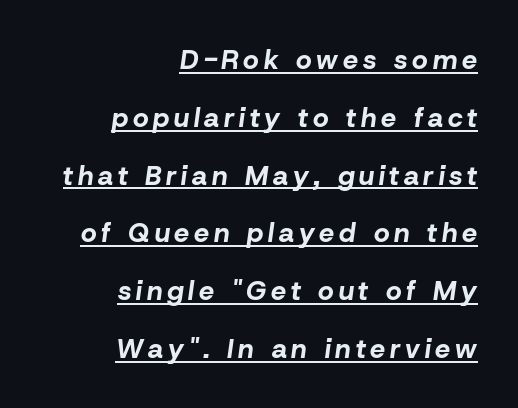
Q: Is the text bold? A: Yes.
Q: Is the text italic (slanted)? A: Yes, it leans right by about 8 degrees.
Q: Is the text underlined? A: Yes.
Q: How is the paragraph aligned? A: Right-aligned.
Q: Is the spacing between lines tight, normal or loose? A: Loose.
